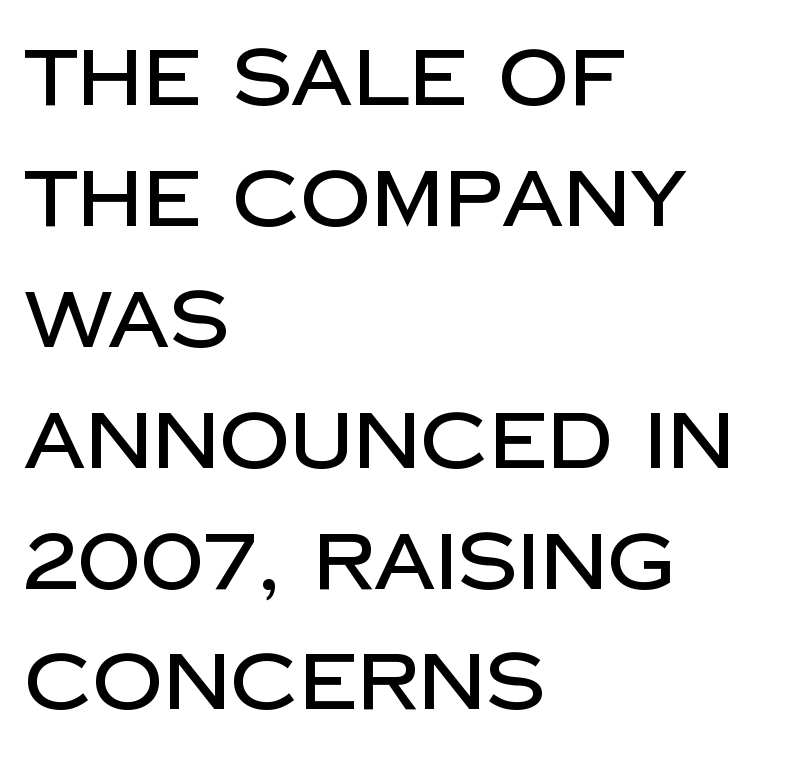
{"serif": "no", "italic": "no", "width": "normal", "stroke_contrast": "low", "x_height": "large", "monospaced": "no", "underline": "no", "align": "left", "line_spacing": "normal", "line_spacing_ratio": 1.55, "letter_spacing": "normal", "letter_spacing_em": 0.0, "glyph_px": 78}
